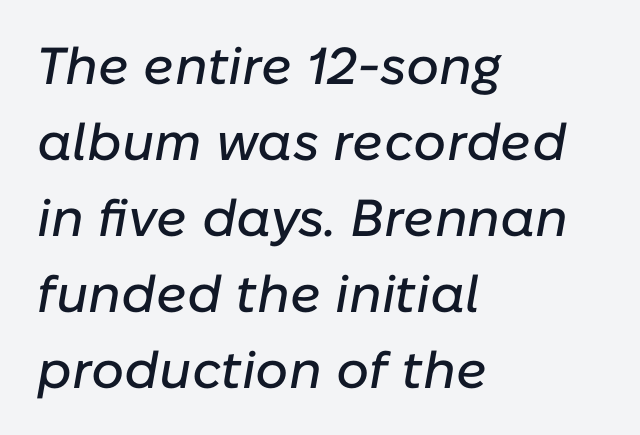
Q: Is the text italic (slanted)? A: Yes, it leans right by about 10 degrees.
Q: Is the text underlined? A: No.
Q: How is the paragraph aligned? A: Left-aligned.
Q: Is the spacing between letters normal or unusually wide? A: Normal.
Q: Is the spacing between lines tight, normal or loose? A: Normal.
Q: Width (condensed, normal, or wide)? A: Normal.
Q: Stroke contrast? A: Low.
Q: x-height? A: Medium.
Q: Monospaced? A: No.
